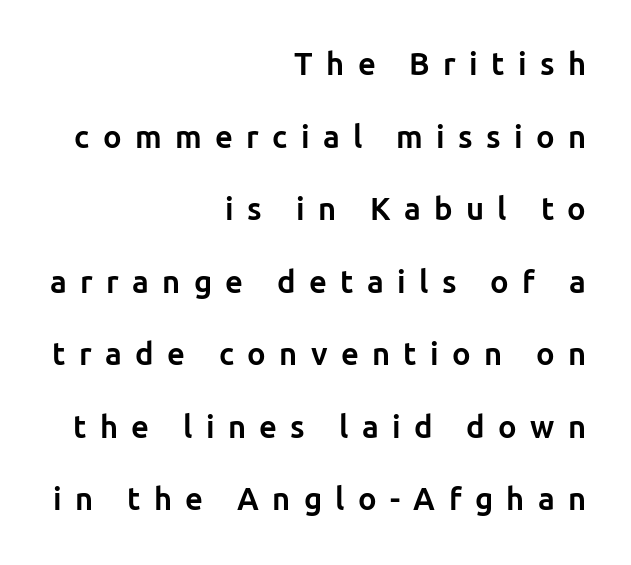
{"serif": "no", "italic": "no", "bold": "yes", "weight": "bold", "width": "normal", "stroke_contrast": "low", "x_height": "medium", "monospaced": "no", "underline": "no", "align": "right", "line_spacing": "loose", "line_spacing_ratio": 2.34, "letter_spacing": "wide", "letter_spacing_em": 0.43, "glyph_px": 31}
